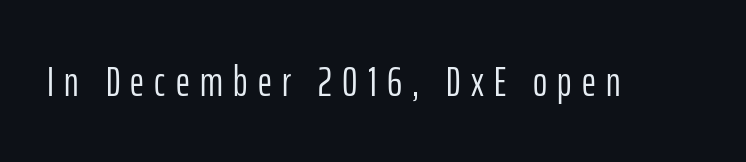
{"serif": "no", "italic": "no", "bold": "no", "weight": "light", "width": "condensed", "stroke_contrast": "low", "x_height": "medium", "monospaced": "no", "underline": "no", "letter_spacing": "wide", "letter_spacing_em": 0.24, "glyph_px": 43}
